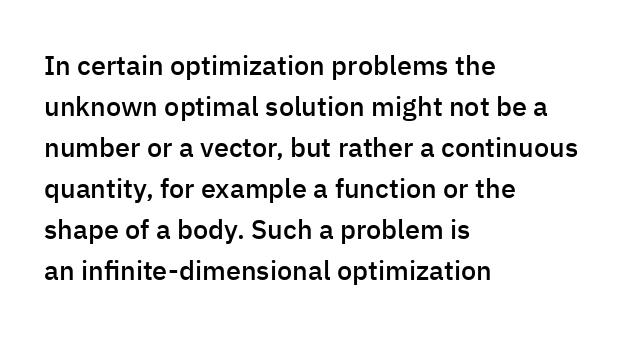
Does extra space separate the letters? No, they use regular spacing. Line spacing here is normal. Visually the block forms a straight wall on the left and a jagged coastline on the right. Unlike italic type, these characters show no tilt at all. The face used here is a semibold: visibly heavier than regular, lighter than bold. The foot of each line stays bare and open.
